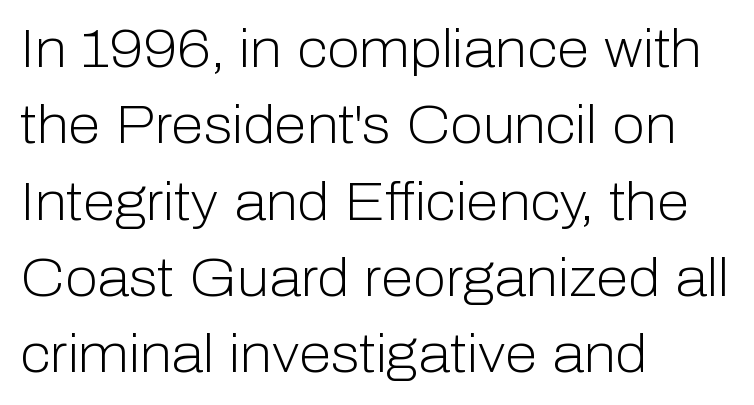
Q: Is the text bold? A: No.
Q: Is the text italic (slanted)? A: No, it is upright.
Q: Is the typeface a serif or a sans-serif typeface? A: Sans-serif.
Q: Is the text underlined? A: No.
Q: How is the paragraph aligned? A: Left-aligned.
Q: Is the spacing between letters normal or unusually wide? A: Normal.
Q: Is the spacing between lines tight, normal or loose? A: Normal.
Q: Width (condensed, normal, or wide)? A: Normal.
Q: Stroke contrast? A: Low.
Q: x-height? A: Medium.
Q: Monospaced? A: No.
